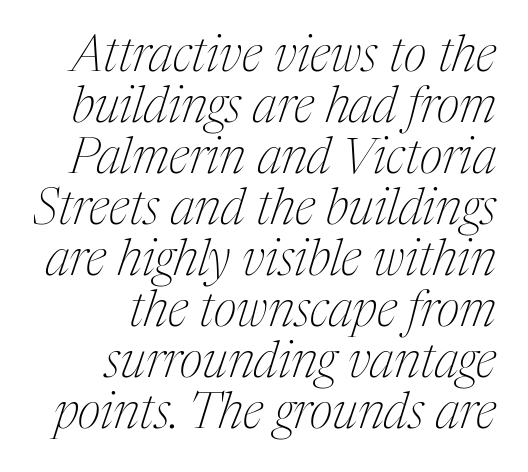
The image shows 50 px thin, condensed serif type, italic (leaning right); set right-aligned, tight line spacing (1.02x), normal letter spacing, not underlined; medium stroke contrast and a medium x-height.
